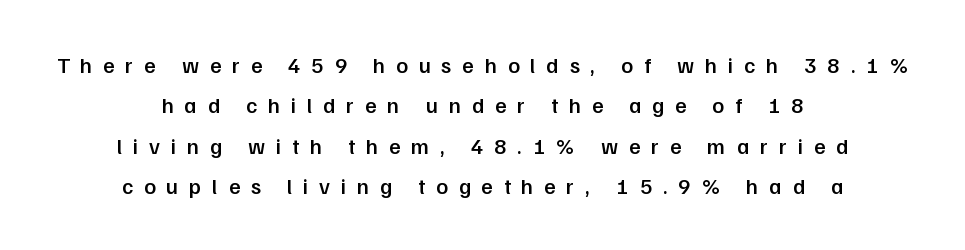
Q: Is the text bold? A: Semi-bold.
Q: Is the text italic (slanted)? A: No, it is upright.
Q: Is the text underlined? A: No.
Q: How is the paragraph aligned? A: Centered.
Q: Is the spacing between letters normal or unusually wide? A: Unusually wide.
